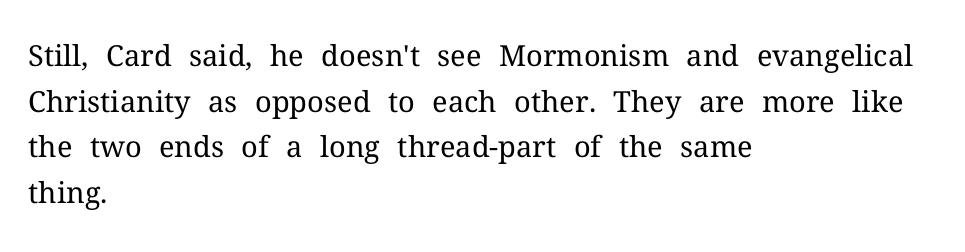
{"serif": "yes", "italic": "no", "bold": "no", "weight": "regular", "width": "normal", "stroke_contrast": "medium", "x_height": "medium", "monospaced": "no", "underline": "no", "align": "left", "line_spacing": "normal", "line_spacing_ratio": 1.57, "letter_spacing": "normal", "letter_spacing_em": 0.0, "glyph_px": 29}
